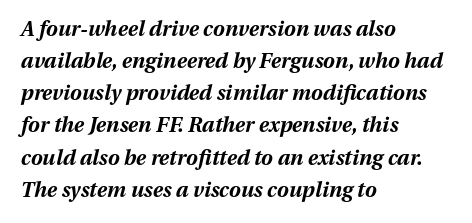
Q: Is the text bold? A: Yes.
Q: Is the text italic (slanted)? A: Yes, it leans right by about 13 degrees.
Q: Is the text underlined? A: No.
Q: How is the paragraph aligned? A: Left-aligned.
Q: Is the spacing between letters normal or unusually wide? A: Normal.
Q: Is the spacing between lines tight, normal or loose? A: Normal.
